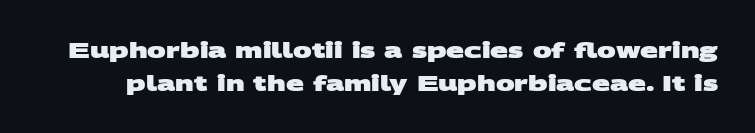
The image shows 21 px bold type; set normal line spacing (1.56x), normal letter spacing, not underlined.
